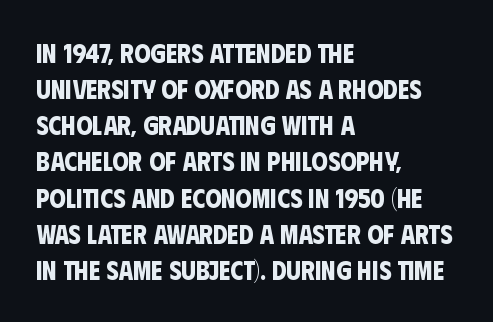
Q: Is the text bold? A: Yes.
Q: Is the text underlined? A: No.
Q: How is the paragraph aligned? A: Left-aligned.
Q: Is the spacing between letters normal or unusually wide? A: Normal.
Q: Is the spacing between lines tight, normal or loose? A: Normal.
